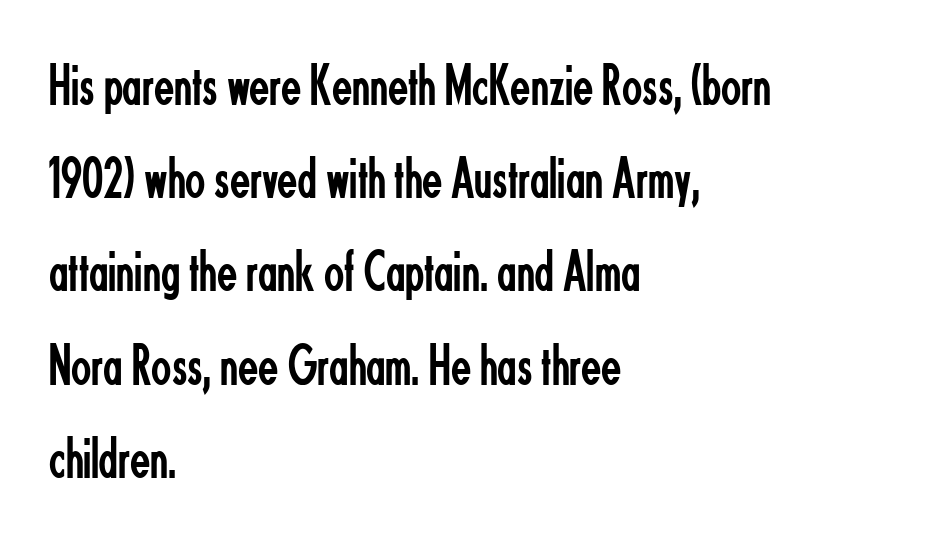
{"serif": "no", "italic": "no", "bold": "no", "weight": "regular", "width": "condensed", "stroke_contrast": "low", "x_height": "small", "monospaced": "no", "underline": "no", "align": "left", "line_spacing": "normal", "line_spacing_ratio": 1.58, "letter_spacing": "normal", "letter_spacing_em": 0.0, "glyph_px": 59}
